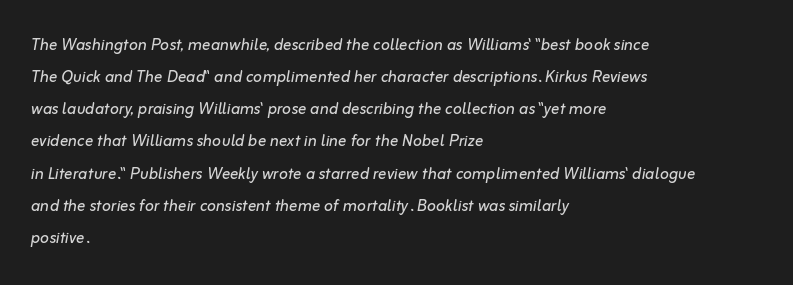
{"italic": "yes", "lean": "right", "slant_degrees": 10, "bold": "no", "underline": "no", "align": "left", "line_spacing": "normal", "line_spacing_ratio": 1.53, "letter_spacing": "normal", "letter_spacing_em": 0.0, "glyph_px": 21}
